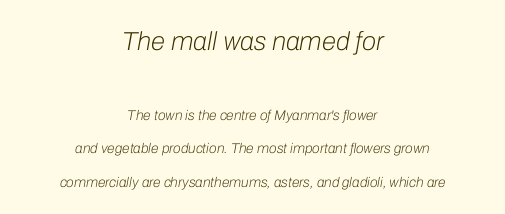
The image shows 26 px text type, italic (leaning right); set centered, loose line spacing (2.39x), normal letter spacing, not underlined; the first (top) block is 1.86x larger.
